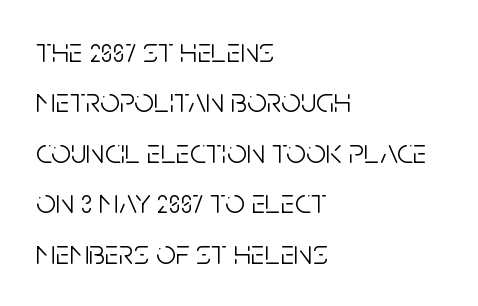
The letters advance in unequal steps, a hallmark of proportional type. This is the regular roman posture of the typeface. Glance below the letters and you will spot only blank space. The letters carry no serifs — their stems end cleanly without finishing strokes. One-word summary of the alignment: left. Does the leading feel generous? No, just average.
